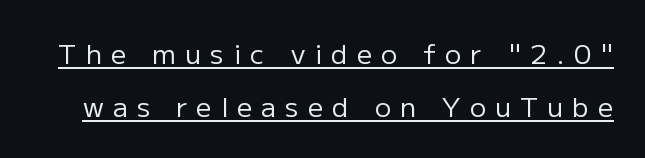
Q: Is the text bold? A: No.
Q: Is the text italic (slanted)? A: No, it is upright.
Q: Is the text underlined? A: Yes.
Q: Is the spacing between letters normal or unusually wide? A: Unusually wide.
Q: Is the spacing between lines tight, normal or loose? A: Loose.
